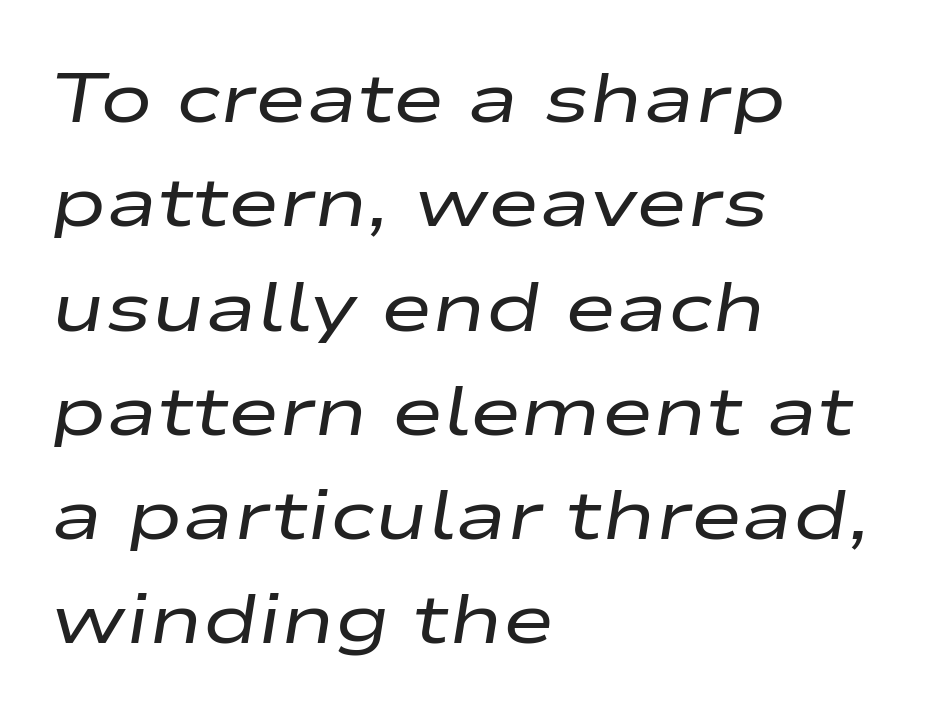
The image shows 70 px regular-weight, wide type, italic (leaning right); set left-aligned, normal line spacing (1.49x), normal letter spacing, not underlined; low stroke contrast and a medium x-height.
